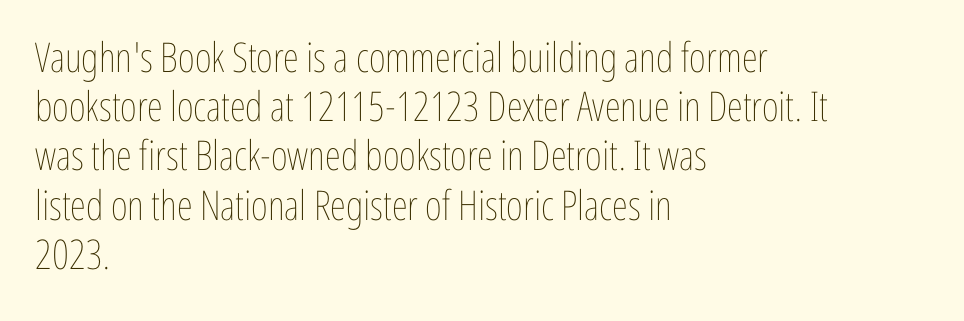
{"italic": "no", "bold": "no", "weight": "thin", "width": "condensed", "stroke_contrast": "low", "x_height": "medium", "monospaced": "no", "underline": "no", "align": "left", "line_spacing_ratio": 1.2, "letter_spacing": "normal", "letter_spacing_em": 0.0, "glyph_px": 41}
